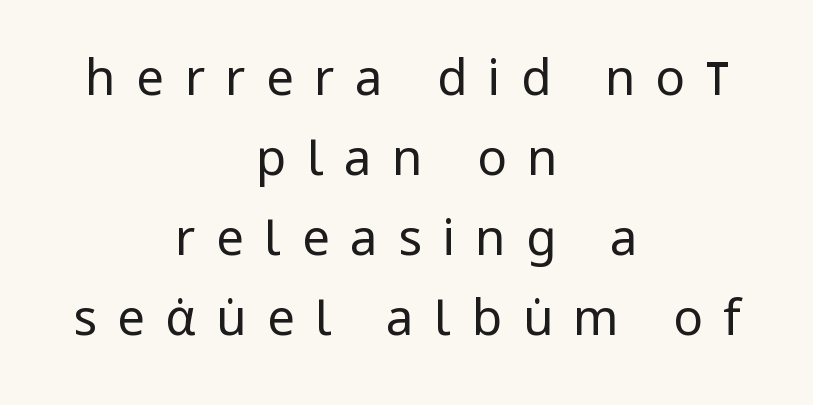
Honestly, the row spacing looks completely unremarkable. This is roman type, the default non-slanted kind. Teacher's note: observe the equal gaps on both sides — that is centered alignment. The face looks like a standard text weight, possibly lighter.
